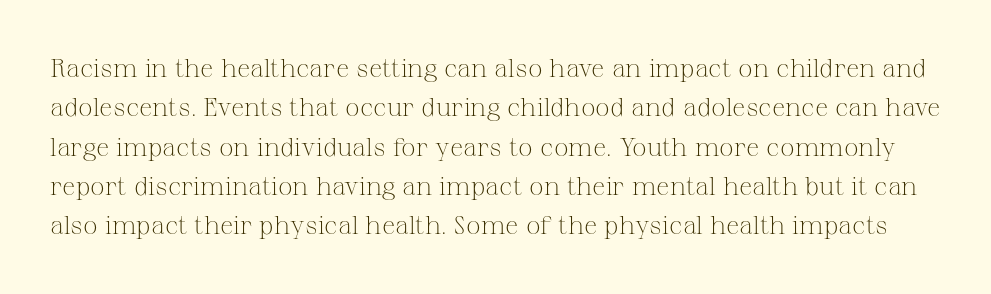
No heavy texture on the line: the type isn't bold. A bare baseline throughout the passage. When letters stand straight like this, we call the style roman or upright. Default kerning and tracking; the words read as compact shapes. The space between consecutive lines is moderate.
